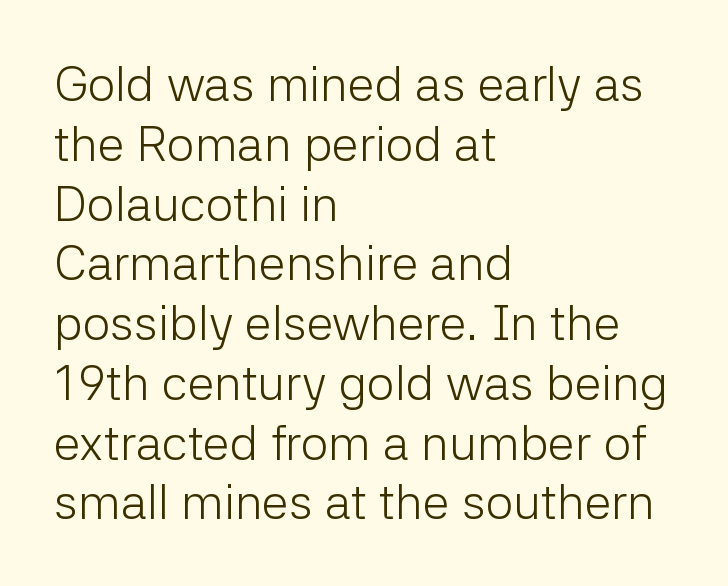
This sample is left-justified, so line endings fall wherever the words run out. Unlike italic type, these characters show no tilt at all. Here the glyphs are tracked normally, forming tight word shapes. A typesetter would call this proportional, since set widths differ per character. You can tell from the bare stems that sans-serif type was used. Just letters on the line, the space beneath them empty.
